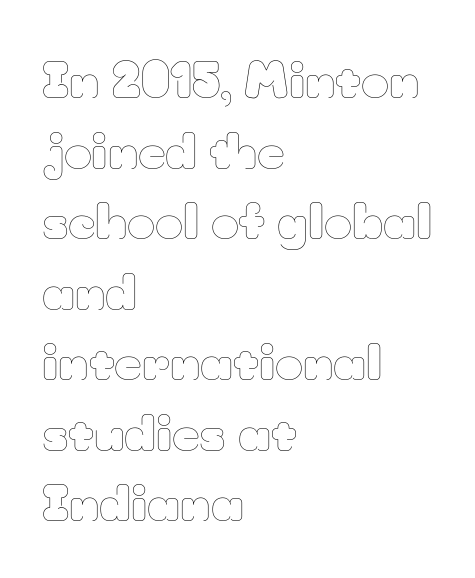
These lines are set flush left with a ragged right edge. The strokes are not fattened; the text isn't bold. Nothing unusual about the tracking: characters are spaced as the font intends. Plain, unruled lines of type.
